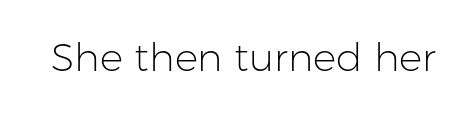
{"serif": "no", "italic": "no", "bold": "no", "weight": "light", "width": "normal", "stroke_contrast": "low", "x_height": "medium", "monospaced": "no", "underline": "no", "letter_spacing": "normal", "letter_spacing_em": 0.0, "glyph_px": 39}
